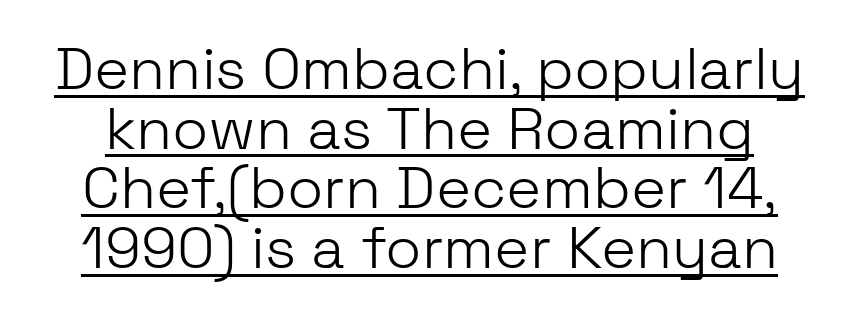
{"serif": "no", "italic": "no", "bold": "no", "weight": "light", "width": "normal", "stroke_contrast": "low", "x_height": "medium", "monospaced": "no", "underline": "yes", "line_spacing": "tight", "line_spacing_ratio": 1.01, "letter_spacing": "normal", "letter_spacing_em": 0.0, "glyph_px": 59}
